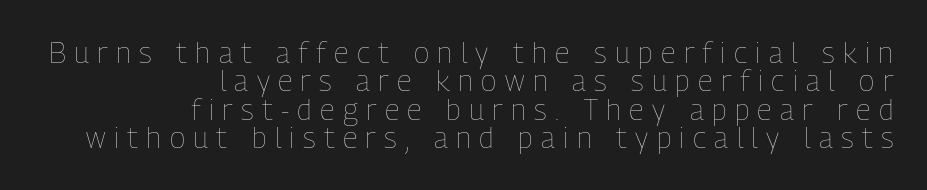
Is the stroke heavy? The answer is a plain regular-or-lighter. Think of a printed novel: that variable character pitch is what you see here. The string is rendered with underlining switched off. Every stem runs plumb, perpendicular to the baseline.
